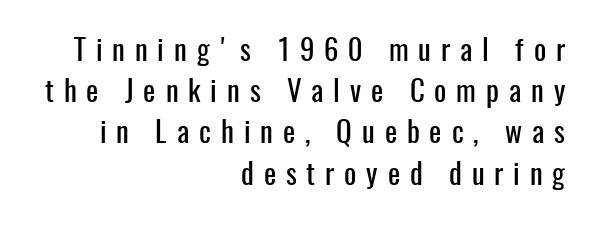
The image shows 29 px condensed sans-serif type, upright; set right-aligned, normal line spacing (1.42x), unusually wide letter spacing (+0.34 em), not underlined; low stroke contrast and a medium x-height.
